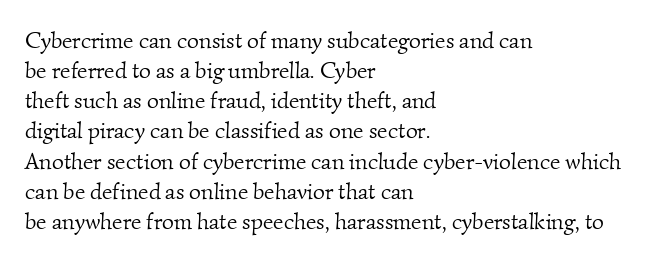
Q: Is the text bold? A: No.
Q: Is the text underlined? A: No.
Q: How is the paragraph aligned? A: Left-aligned.
Q: Is the spacing between letters normal or unusually wide? A: Normal.
Q: Is the spacing between lines tight, normal or loose? A: Normal.
